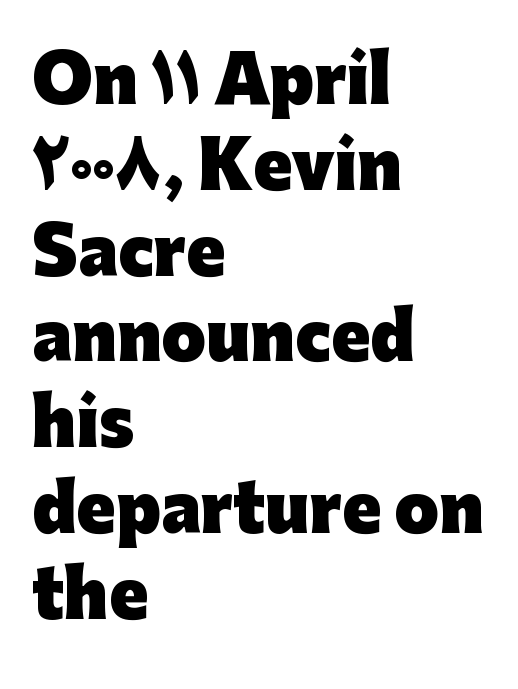
Q: Is the text bold? A: Yes.
Q: Is the text italic (slanted)? A: No, it is upright.
Q: Is the typeface a serif or a sans-serif typeface? A: Sans-serif.
Q: Is the text underlined? A: No.
Q: How is the paragraph aligned? A: Left-aligned.
Q: Is the spacing between letters normal or unusually wide? A: Normal.
Q: Is the spacing between lines tight, normal or loose? A: Normal.
Q: Width (condensed, normal, or wide)? A: Normal.
Q: Stroke contrast? A: Low.
Q: x-height? A: Medium.
Q: Monospaced? A: No.
